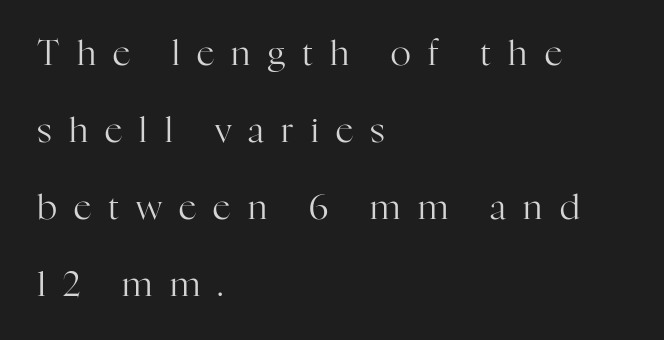
Q: Is the text bold? A: No.
Q: Is the text italic (slanted)? A: No, it is upright.
Q: Is the typeface a serif or a sans-serif typeface? A: Serif.
Q: Is the text underlined? A: No.
Q: How is the paragraph aligned? A: Left-aligned.
Q: Is the spacing between letters normal or unusually wide? A: Unusually wide.
Q: Is the spacing between lines tight, normal or loose? A: Loose.
Q: Width (condensed, normal, or wide)? A: Normal.
Q: Stroke contrast? A: High.
Q: x-height? A: Medium.
Q: Monospaced? A: No.
